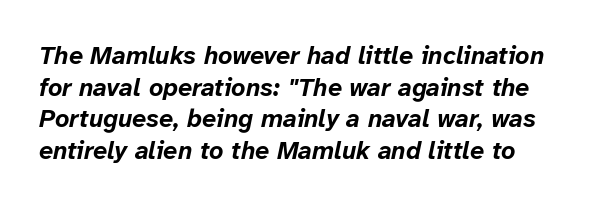
The strokes are fattened all the way to bold. The lettering tilts uniformly, giving the passage an italic look. A clean baseline with only descenders dipping below it. Regarding leading, the lines here are spaced in the standard way. Tracking value appears to be zero — textbook default spacing.
